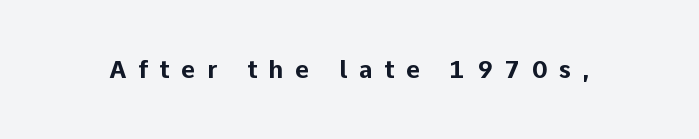
Q: Is the text bold? A: Yes.
Q: Is the text italic (slanted)? A: No, it is upright.
Q: Is the text underlined? A: No.
Q: Is the spacing between letters normal or unusually wide? A: Unusually wide.
